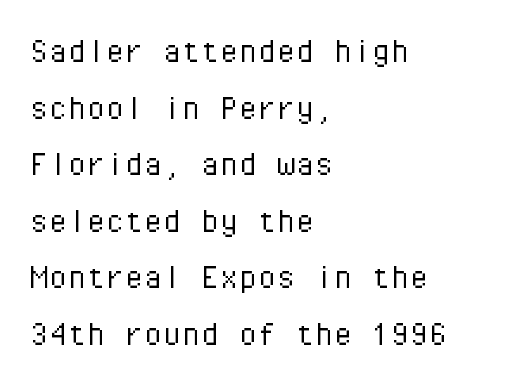
Q: Is the text bold? A: No.
Q: Is the text italic (slanted)? A: No, it is upright.
Q: Is the typeface a serif or a sans-serif typeface? A: Sans-serif.
Q: Is the text underlined? A: No.
Q: How is the paragraph aligned? A: Left-aligned.
Q: Is the spacing between letters normal or unusually wide? A: Normal.
Q: Is the spacing between lines tight, normal or loose? A: Normal.
Q: Width (condensed, normal, or wide)? A: Normal.
Q: Stroke contrast? A: Low.
Q: x-height? A: Medium.
Q: Monospaced? A: Yes.
